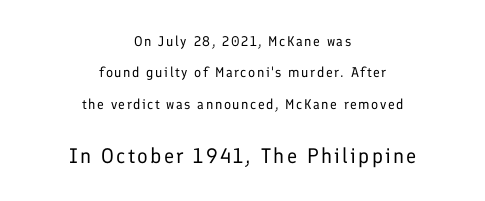
The image shows 21 px text type, upright; set centered, loose line spacing (2.24x), not underlined; the second (bottom) block is 1.5x larger.
